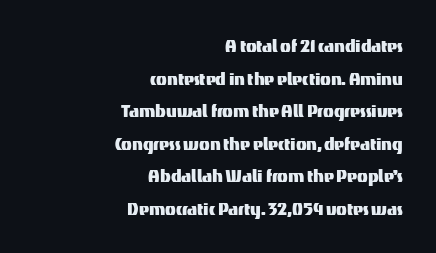
Observe the ordinary spacing: letters are neighbours, not strangers. The setting favours the right margin, as signatures and pull-quotes sometimes do. The type sits square on the baseline with zero lean. Regular leading.
